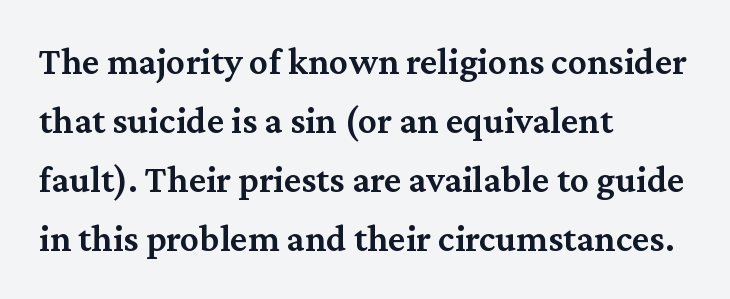
Q: Is the text bold? A: Semi-bold.
Q: Is the text italic (slanted)? A: No, it is upright.
Q: Is the typeface a serif or a sans-serif typeface? A: Serif.
Q: Is the text underlined? A: No.
Q: How is the paragraph aligned? A: Left-aligned.
Q: Is the spacing between letters normal or unusually wide? A: Normal.
Q: Is the spacing between lines tight, normal or loose? A: Normal.
Q: Width (condensed, normal, or wide)? A: Normal.
Q: Stroke contrast? A: Medium.
Q: x-height? A: Medium.
Q: Monospaced? A: No.
